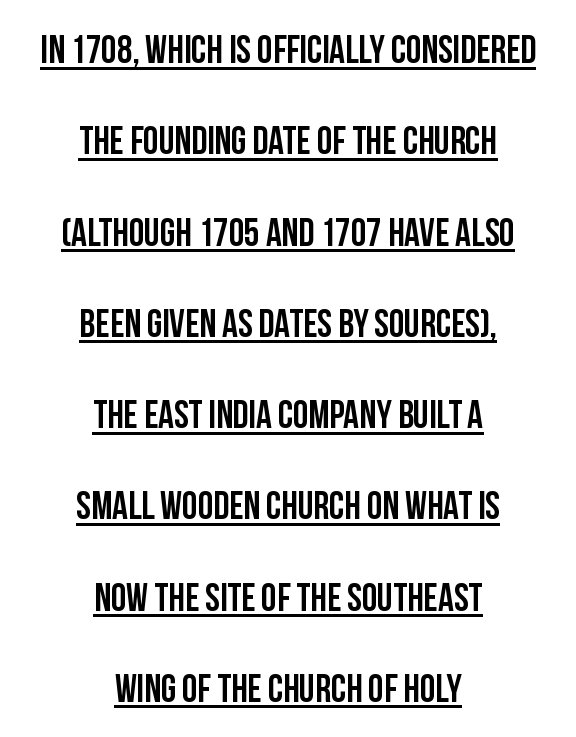
In terms of letterspacing, this is plain default setting. I'd call this a sans setting — the letters go barefoot. This sample carries an underscore along the baseline area. Compared with typical paragraphs, the rows here are farther apart.
